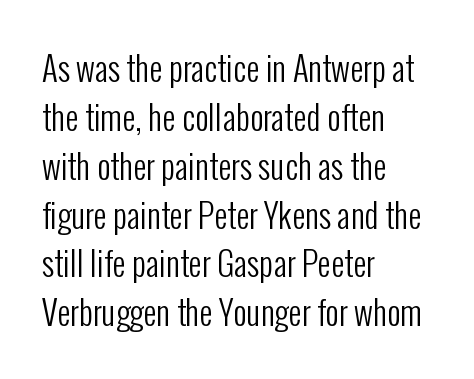
The image shows 33 px regular-weight, condensed sans-serif type, upright; set left-aligned, normal line spacing (1.48x), normal letter spacing, not underlined; low stroke contrast and a medium x-height.
